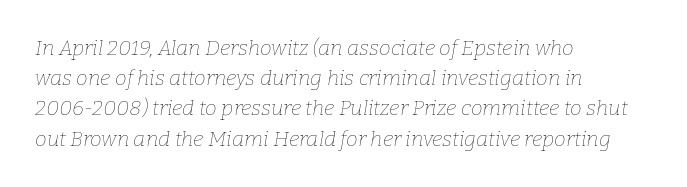
Q: Is the text bold? A: No.
Q: Is the text italic (slanted)? A: Yes, it leans right by about 9 degrees.
Q: Is the text underlined? A: No.
Q: How is the paragraph aligned? A: Left-aligned.
Q: Is the spacing between letters normal or unusually wide? A: Normal.
Q: Is the spacing between lines tight, normal or loose? A: Normal.
